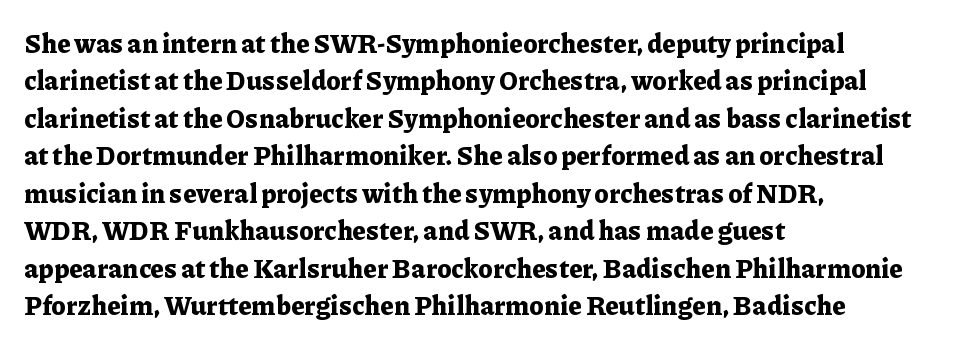
Q: Is the text bold? A: Yes.
Q: Is the text italic (slanted)? A: No, it is upright.
Q: Is the text underlined? A: No.
Q: How is the paragraph aligned? A: Left-aligned.
Q: Is the spacing between letters normal or unusually wide? A: Normal.
Q: Is the spacing between lines tight, normal or loose? A: Normal.
